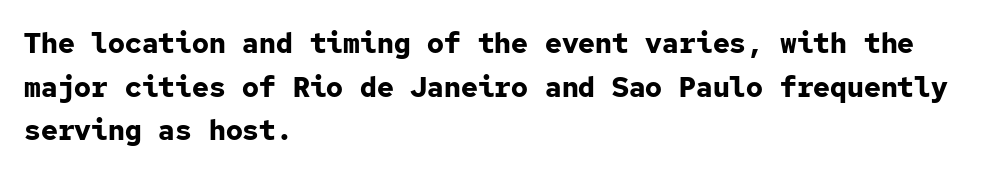
Style check: upright. Each word holds together tightly as a unit, with standard inter-letter gaps. Is the type bold? Yes — the strokes are clearly thick and heavy. Line starts are locked; line ends wander. Think of a typewriter: that constant character pitch is what you see here. Descender tails drop into unmarked territory.
